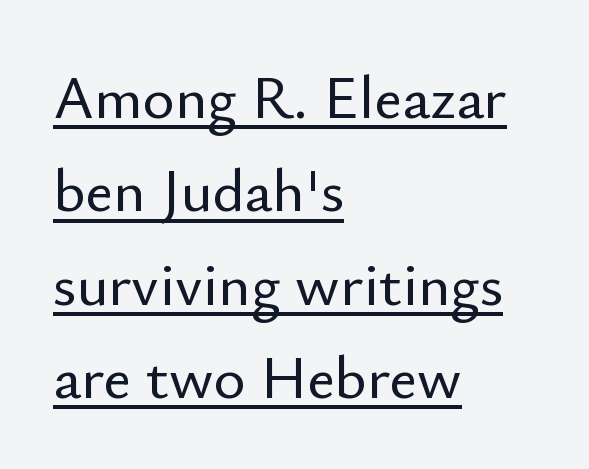
{"serif": "no", "italic": "no", "width": "normal", "stroke_contrast": "low", "x_height": "small", "monospaced": "no", "underline": "yes", "align": "left", "line_spacing": "normal", "line_spacing_ratio": 1.53, "letter_spacing": "normal", "letter_spacing_em": 0.0, "glyph_px": 61}
